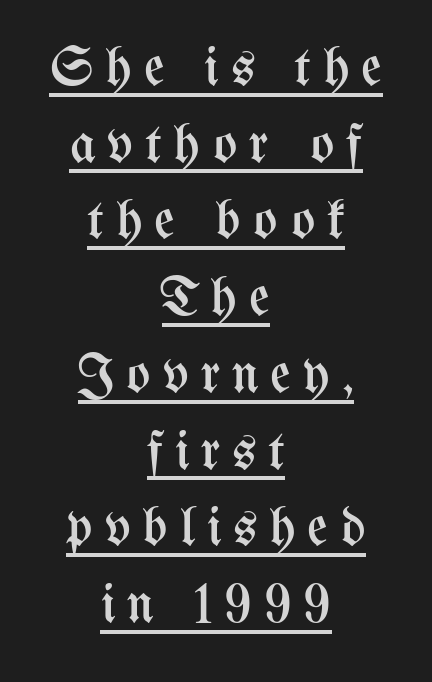
The block of text has a typical density, with ordinary space between rows. Each letter keeps its own natural width here, so spacing adapts to shape. Do the letters lean? They stand straight. Underline: present. The rag falls on both sides of this text block equally. These glyphs show unthickened strokes, regular width or finer.
